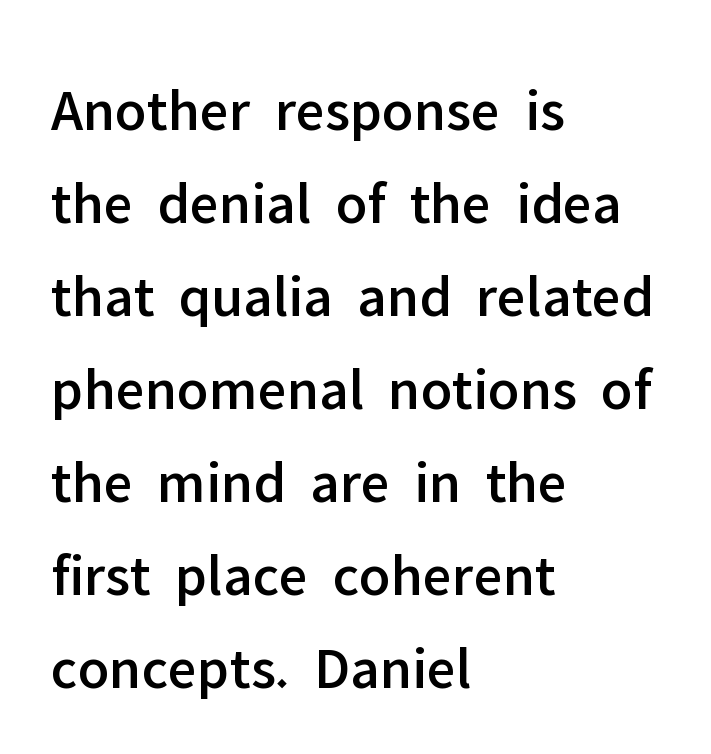
The designer went with a sans here, leaving each stem footless. Line beginnings align vertically; line endings do not. Every character sits straight up, as roman type does. This sample keeps an unexceptional amount of space between lines.
